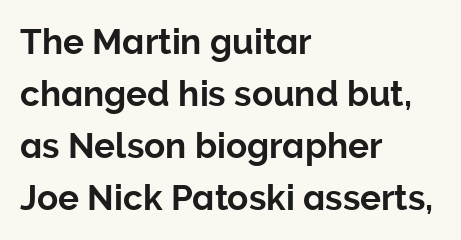
Q: Is the text italic (slanted)? A: No, it is upright.
Q: Is the typeface a serif or a sans-serif typeface? A: Sans-serif.
Q: Is the text underlined? A: No.
Q: How is the paragraph aligned? A: Left-aligned.
Q: Is the spacing between letters normal or unusually wide? A: Normal.
Q: Is the spacing between lines tight, normal or loose? A: Normal.
Q: Width (condensed, normal, or wide)? A: Normal.
Q: Stroke contrast? A: Low.
Q: x-height? A: Medium.
Q: Monospaced? A: No.
